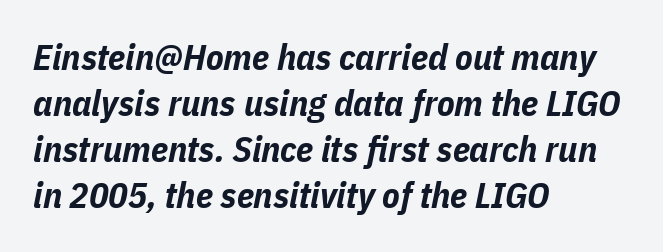
{"italic": "yes", "lean": "right", "slant_degrees": 11, "bold": "yes", "weight": "bold", "width": "condensed", "stroke_contrast": "low", "x_height": "medium", "monospaced": "no", "underline": "no", "align": "left", "line_spacing": "normal", "line_spacing_ratio": 1.28, "letter_spacing": "normal", "letter_spacing_em": 0.0, "glyph_px": 36}
